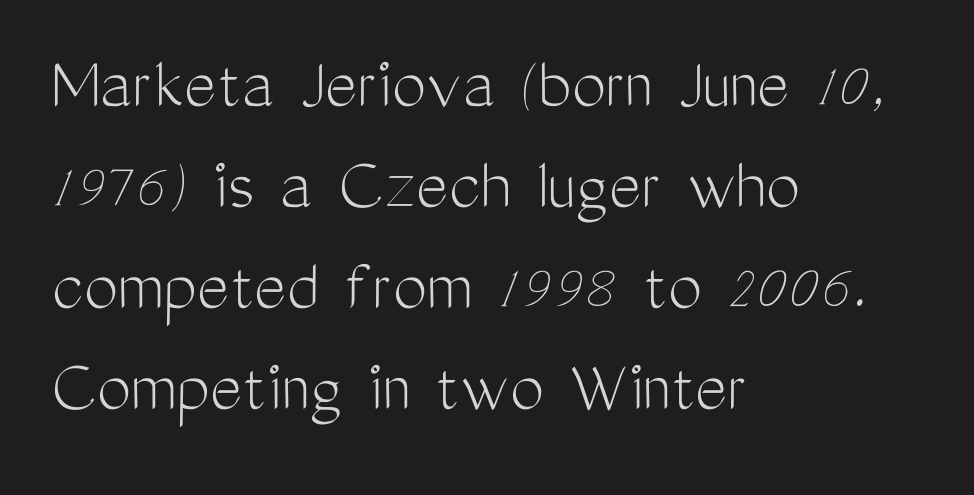
Q: Is the text bold? A: No.
Q: Is the text italic (slanted)? A: No, it is upright.
Q: Is the typeface a serif or a sans-serif typeface? A: Sans-serif.
Q: Is the text underlined? A: No.
Q: How is the paragraph aligned? A: Left-aligned.
Q: Is the spacing between letters normal or unusually wide? A: Normal.
Q: Is the spacing between lines tight, normal or loose? A: Normal.
Q: Width (condensed, normal, or wide)? A: Condensed.
Q: Stroke contrast? A: Medium.
Q: x-height? A: Medium.
Q: Monospaced? A: No.
